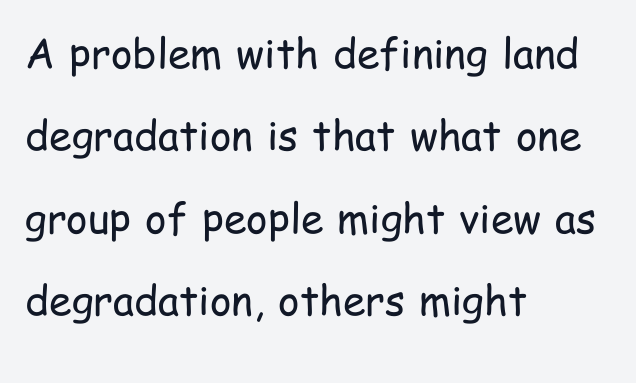
You can tell from the bare stems that sans-serif type was used. The passage is arranged the way most books set body copy — flush left. Nothing heavy about these letters — not bold at all. Italic? Not at all — the glyphs are vertical.
